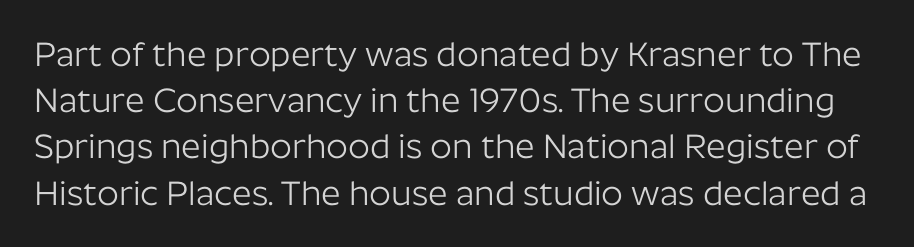
The image shows 34 px light sans-serif type, upright; set normal line spacing (1.36x), normal letter spacing, not underlined; low stroke contrast and a medium x-height.
